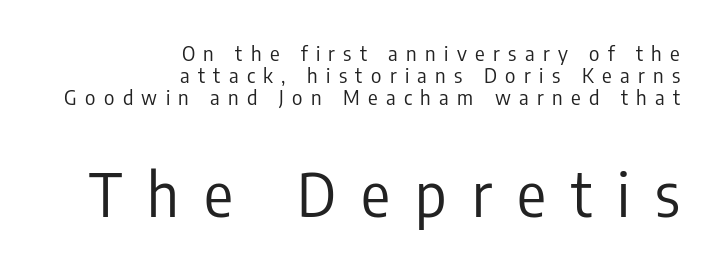
{"serif": "no", "italic": "no", "bold": "no", "weight": "regular", "width": "condensed", "stroke_contrast": "low", "x_height": "medium", "monospaced": "no", "underline": "no", "align": "right", "line_spacing": "tight", "line_spacing_ratio": 1.11, "letter_spacing": "wide", "letter_spacing_em": 0.42, "larger_block": "second", "size_ratio": 3.0, "glyph_px": 60}
